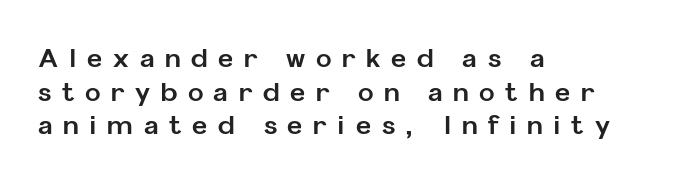
Q: Is the text bold? A: Yes.
Q: Is the text italic (slanted)? A: No, it is upright.
Q: Is the text underlined? A: No.
Q: How is the paragraph aligned? A: Left-aligned.
Q: Is the spacing between letters normal or unusually wide? A: Unusually wide.
Q: Is the spacing between lines tight, normal or loose? A: Normal.
